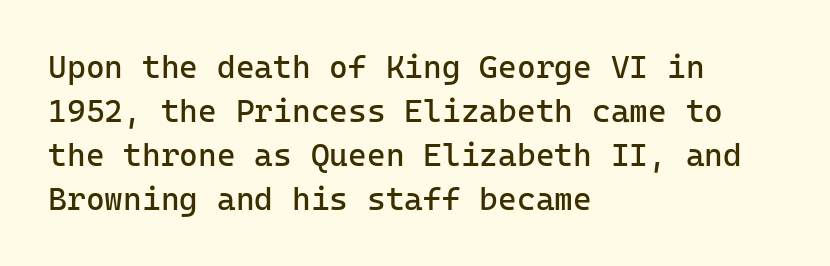
Notice how the passage keeps a crisp vertical edge on the left only. You could count columns in this text — the font is strictly monospaced. Weight: not bold — regular or lighter. The space directly below the letters is spotless. The space between consecutive lines is moderate. Nope, no serifs anywhere on these letters.
